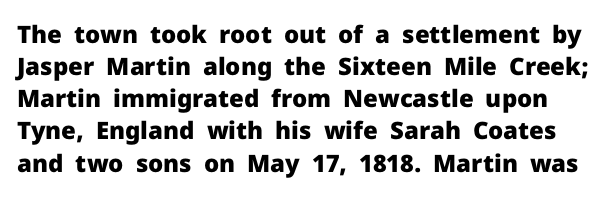
{"italic": "no", "bold": "yes", "underline": "no", "line_spacing": "normal", "line_spacing_ratio": 1.34, "letter_spacing": "normal", "letter_spacing_em": 0.0, "glyph_px": 24}
